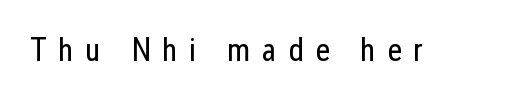
Weight: in the light-to-regular range. How are the letters spaced? Widely, with obvious added tracking. A sans-serif font was chosen for this passage. Tall strokes in this sample are plumb rather than angled.
